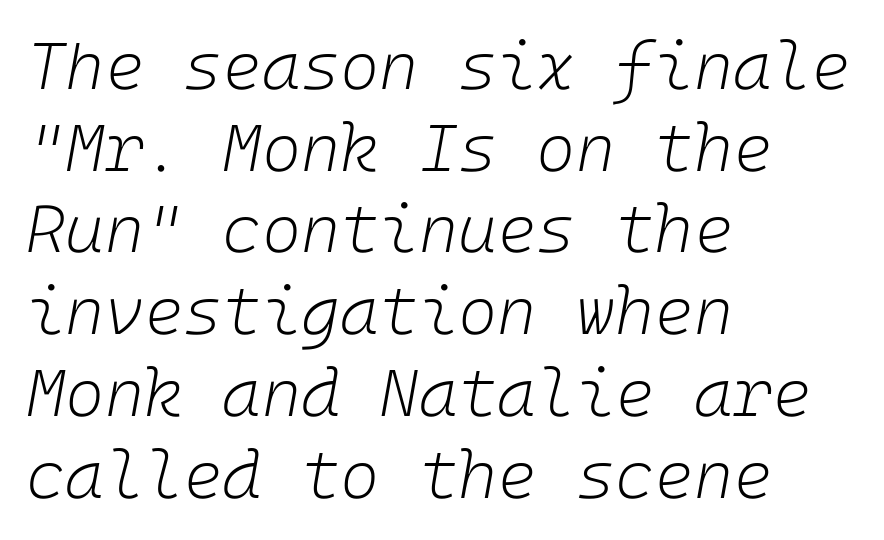
The image shows 67 px light type, italic (leaning right); set left-aligned, line spacing 1.22x, normal letter spacing, not underlined; low stroke contrast and a medium x-height.
